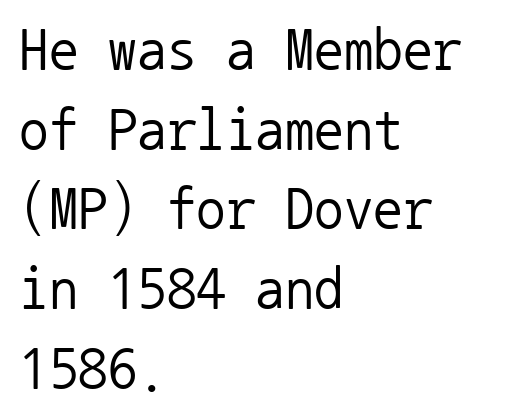
The image shows 59 px regular-weight sans-serif type, upright, monospaced; set left-aligned, normal line spacing (1.35x), normal letter spacing, not underlined; low stroke contrast and a medium x-height.
